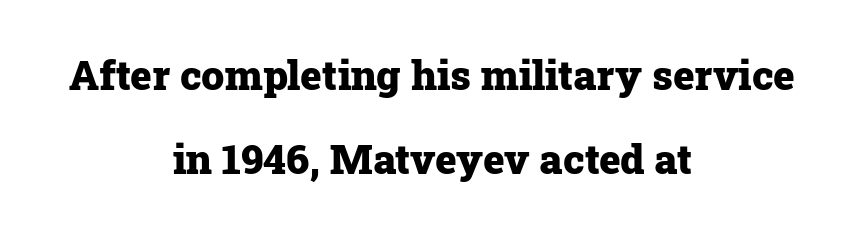
The image shows 41 px heavy serif type, upright; set centered, loose line spacing (2.06x), normal letter spacing, not underlined; low stroke contrast and a medium x-height.
